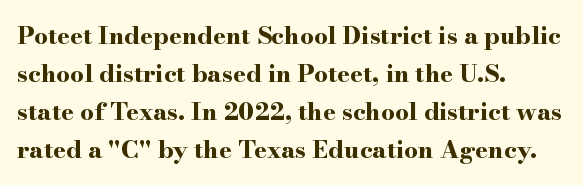
The space between consecutive lines is moderate. Alignment: flush left. The passage shown is not underscored anywhere. The type is set solid horizontally, with unmodified tracking. The characters look thick and weighty, a clear bold. Unlike italic type, these characters show no tilt at all.
